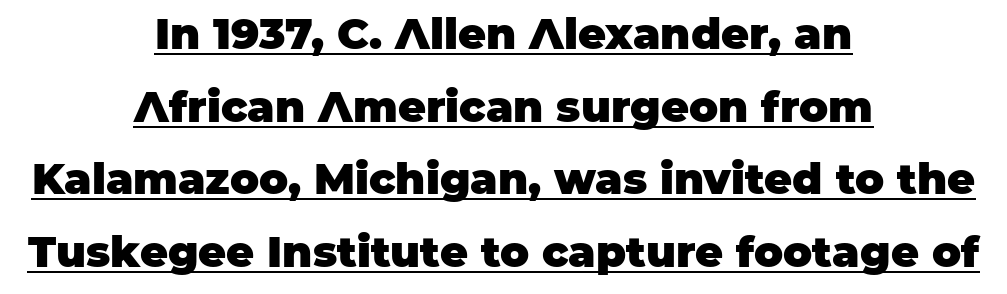
{"serif": "no", "italic": "no", "bold": "yes", "weight": "heavy", "width": "normal", "stroke_contrast": "low", "x_height": "large", "monospaced": "no", "underline": "yes", "align": "center", "line_spacing": "normal", "line_spacing_ratio": 1.69, "letter_spacing": "normal", "letter_spacing_em": 0.0, "glyph_px": 43}
